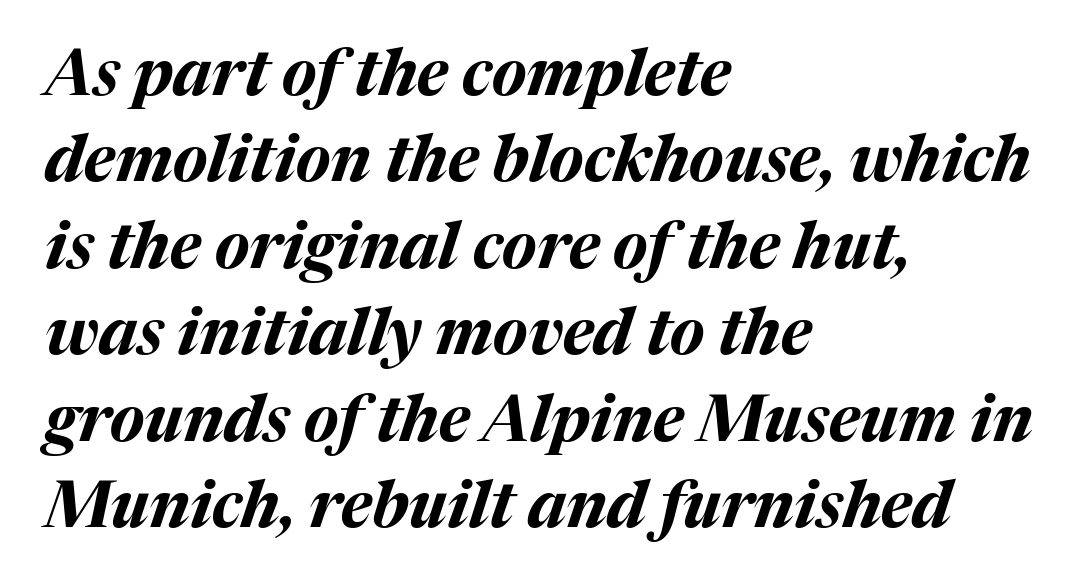
{"italic": "yes", "lean": "right", "slant_degrees": 17, "bold": "yes", "weight": "bold", "width": "normal", "stroke_contrast": "medium", "x_height": "medium", "monospaced": "no", "underline": "no", "align": "left", "line_spacing": "normal", "line_spacing_ratio": 1.35, "letter_spacing": "normal", "letter_spacing_em": 0.0, "glyph_px": 64}
